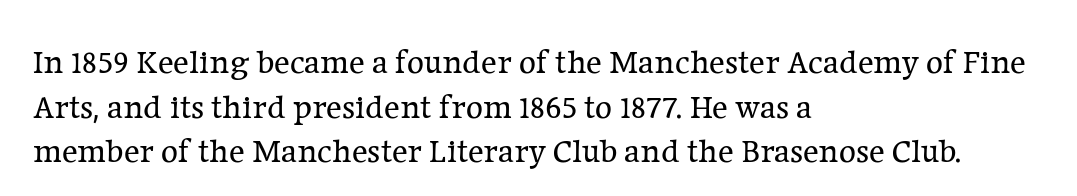
{"serif": "yes", "italic": "no", "bold": "no", "weight": "regular", "width": "normal", "stroke_contrast": "low", "x_height": "medium", "monospaced": "no", "underline": "no", "align": "left", "line_spacing": "normal", "line_spacing_ratio": 1.35, "letter_spacing": "normal", "letter_spacing_em": 0.0, "glyph_px": 33}
